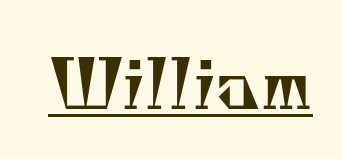
You could call the tracking neutral — neither tight nor loose. The letters advance in unequal steps, a hallmark of proportional type. The characters display serif detailing at their extremities. Beneath each row of characters lies a ruled line.
